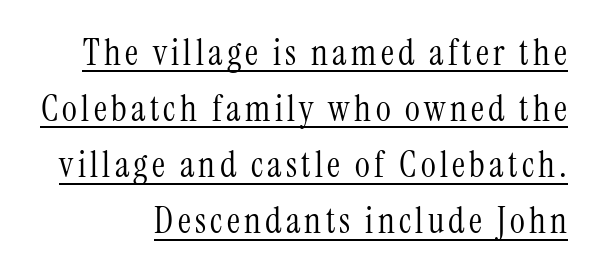
The image shows 36 px light, condensed serif type, upright; set normal line spacing (1.56x), underlined; medium stroke contrast and a medium x-height.
